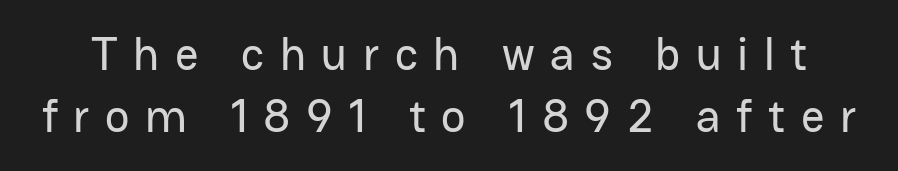
Q: Is the text italic (slanted)? A: No, it is upright.
Q: Is the typeface a serif or a sans-serif typeface? A: Sans-serif.
Q: Is the text underlined? A: No.
Q: Is the spacing between letters normal or unusually wide? A: Unusually wide.
Q: Is the spacing between lines tight, normal or loose? A: Normal.
Q: Width (condensed, normal, or wide)? A: Normal.
Q: Stroke contrast? A: Low.
Q: x-height? A: Medium.
Q: Monospaced? A: No.
